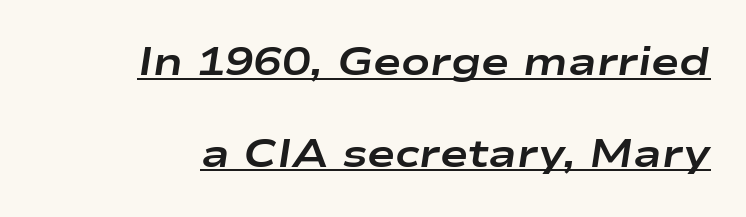
Q: Is the text bold? A: Yes.
Q: Is the text italic (slanted)? A: Yes, it leans right by about 9 degrees.
Q: Is the text underlined? A: Yes.
Q: How is the paragraph aligned? A: Right-aligned.
Q: Is the spacing between letters normal or unusually wide? A: Normal.
Q: Is the spacing between lines tight, normal or loose? A: Loose.
Q: Width (condensed, normal, or wide)? A: Wide.
Q: Stroke contrast? A: Low.
Q: x-height? A: Medium.
Q: Monospaced? A: No.
